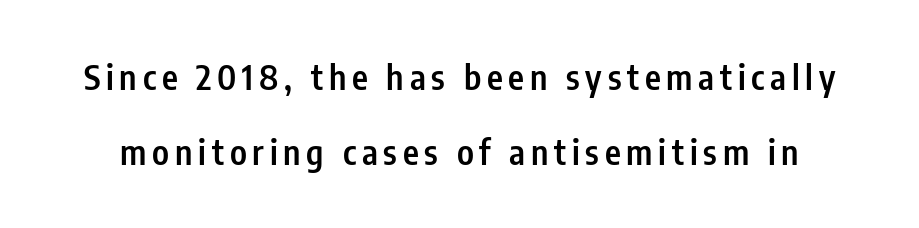
The image shows 34 px semibold, condensed sans-serif type, upright; set loose line spacing (2.21x), not underlined; low stroke contrast and a medium x-height.
